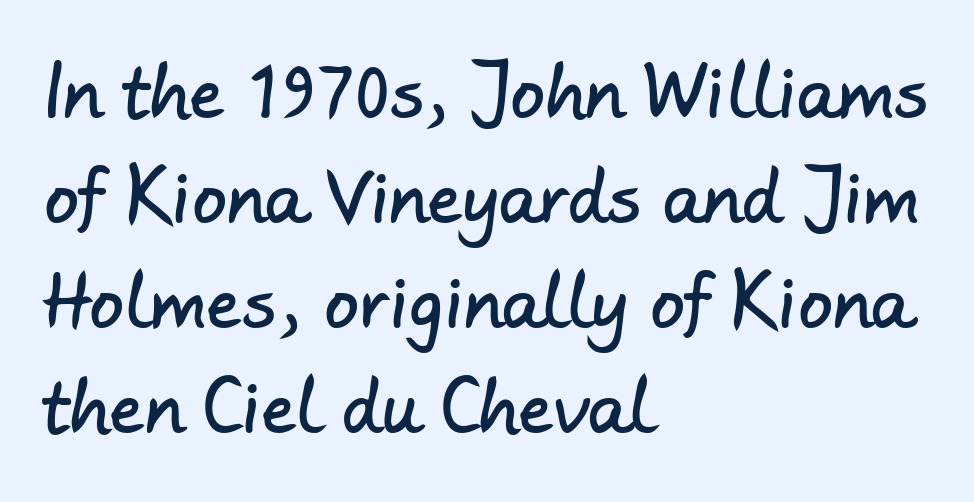
Honestly, the row spacing looks completely unremarkable. Left-aligned paragraph, ragged on the right. Unmarked baselines from the first word to the last. Words appear dense and cohesive because spacing is normal. Here the designer chose a conventional face with non-uniform glyph widths.
